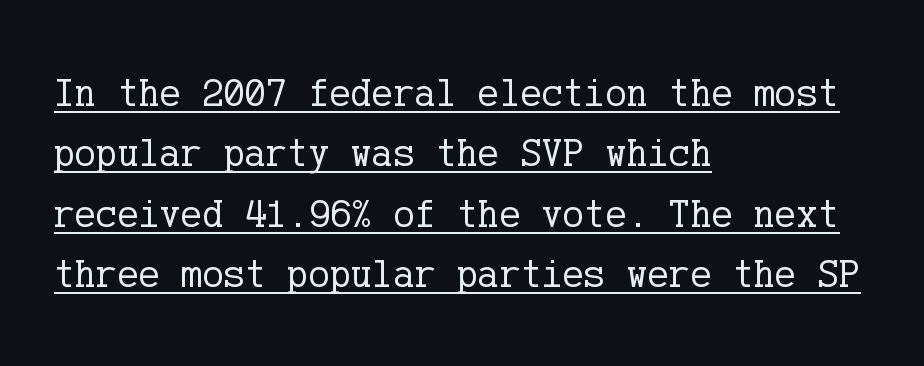
Small tapered or slab feet sit at the stroke ends, so this counts as serif. Standard letterfit; no display-style spreading of the glyphs. Stroke thickness stays within the range of a standard reading face or lighter. Posture: straight, roman, zero tilt. The rendering uses a moderate line-height, typical for paragraphs.
